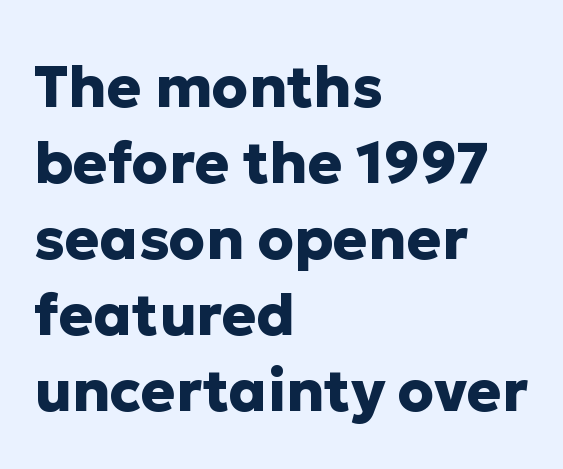
The image shows 58 px heavy sans-serif type, upright; set left-aligned, normal line spacing (1.31x), normal letter spacing, not underlined; low stroke contrast and a medium x-height.
